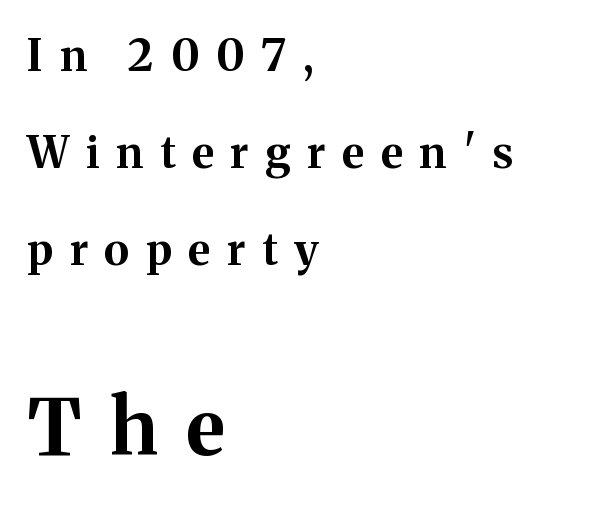
The image shows 77 px bold serif type, upright; set left-aligned, loose line spacing (2.2x), unusually wide letter spacing (+0.38 em), not underlined; the second (bottom) block is 1.75x larger; medium stroke contrast and a medium x-height.
